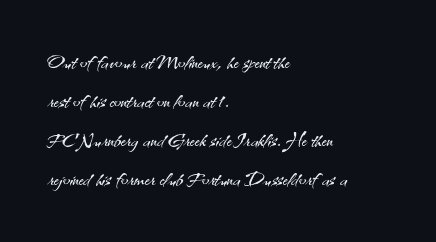
Nothing heavy about these letters — not bold at all. The block of text has a typical density, with ordinary space between rows. Quick note: underline off. The letterforms sit shoulder to shoulder at normal distance.
